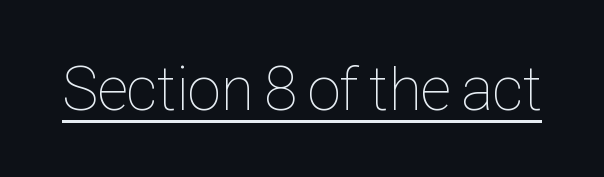
Each letter keeps its own natural width here, so spacing adapts to shape. You can tell it's not italic because the verticals are truly vertical. The words here are underlined. Stems here are at most as thick as an everyday book face. Standard letterfit; no display-style spreading of the glyphs.
